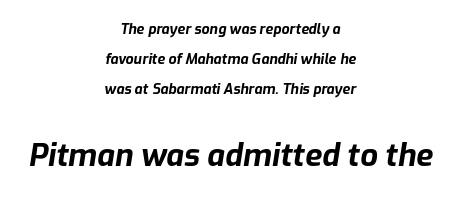
The gap between lines stays unmarked. Of the two passages, the one underneath uses the larger point size. The rendering applies a slant to the glyphs. Reading down the column, the eye jumps a long way to each next line. Weight check: bold — yes, fully. The rag falls on both sides of this text block equally.
